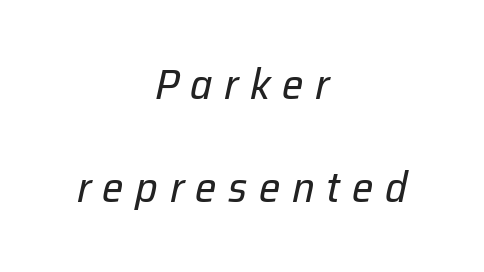
The face used here is rendered with a markedly widened letterfit. Spacing verdict: proportional, widths tailored to each character. The glyphs are unaccompanied by any horizontal stroke below them. Rendered with sloped, italic letterforms.
